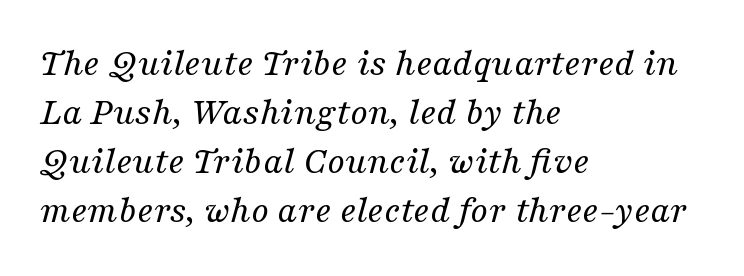
The image shows 39 px regular-weight serif type, italic (leaning right); set left-aligned, normal line spacing (1.26x), normal letter spacing, not underlined; medium stroke contrast and a medium x-height.
